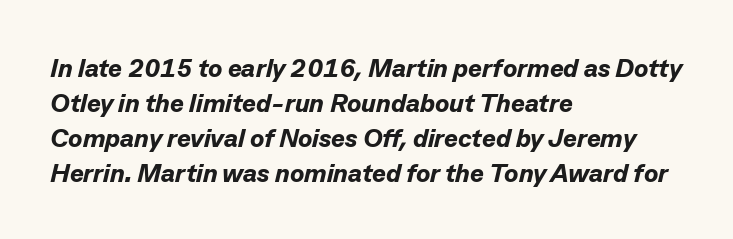
What stands out about the letter spacing? Nothing — it is the standard amount. Alignment: flush left. Heavy, bold letterforms. Regarding leading, the lines here are spaced in the standard way. A clean baseline with only descenders dipping below it. Italic? Definitely — the glyphs are oblique.
